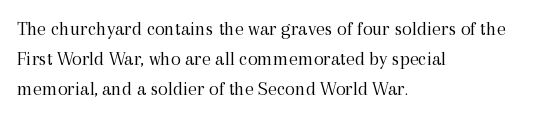
{"italic": "no", "bold": "no", "underline": "no", "align": "left", "line_spacing": "normal", "line_spacing_ratio": 1.51, "letter_spacing": "normal", "letter_spacing_em": 0.0, "glyph_px": 20}
